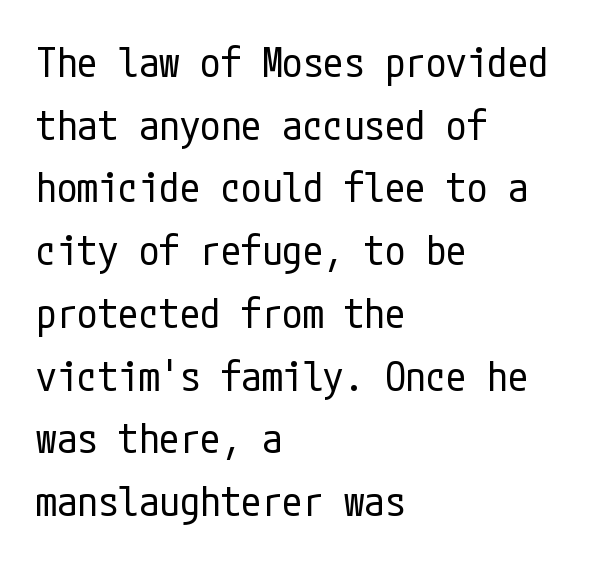
The letters stand straight up with perfectly vertical stems. The type family on display is of the sans-serif kind. The letters sit at their default tracking, neither squeezed nor spread. The strokes are not fattened; the text isn't bold. Unmarked baselines from the first word to the last. Line beginnings align vertically; line endings do not.
